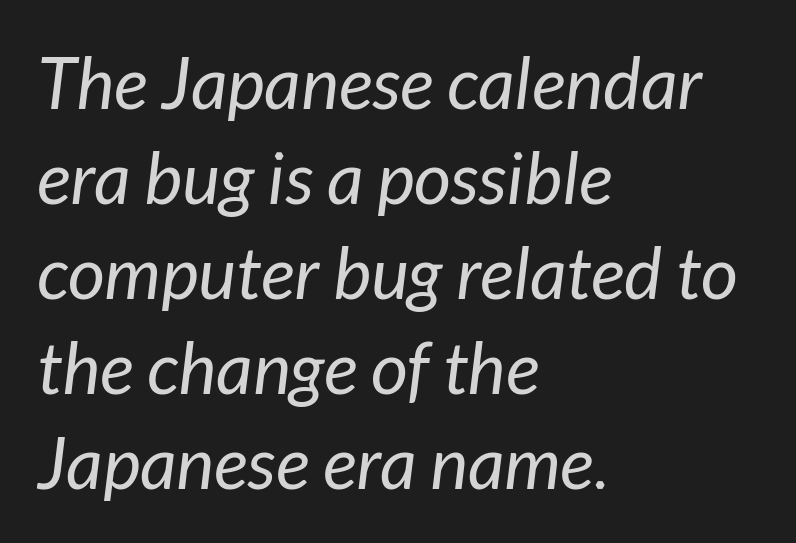
Think of a printed novel: that variable character pitch is what you see here. A typesetter would mark this as italic. Honestly, there is no underline to notice here at all. Is the letter spacing exaggerated? No — it looks like the ordinary default. The lines in this sample share a left origin and differ only in where they stop.
